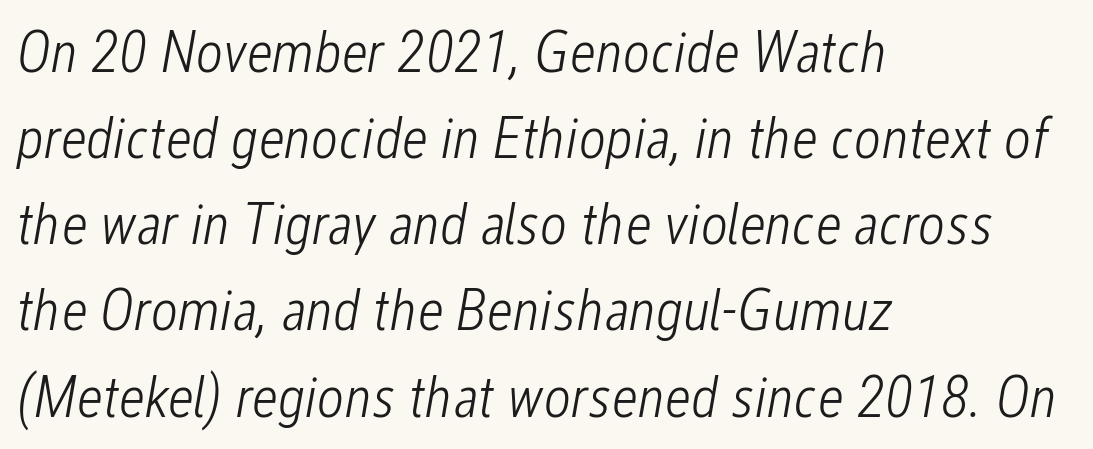
Q: Is the text bold? A: No.
Q: Is the text italic (slanted)? A: Yes, it leans right by about 12 degrees.
Q: Is the text underlined? A: No.
Q: How is the paragraph aligned? A: Left-aligned.
Q: Is the spacing between letters normal or unusually wide? A: Normal.
Q: Is the spacing between lines tight, normal or loose? A: Normal.
Q: Width (condensed, normal, or wide)? A: Condensed.
Q: Stroke contrast? A: Low.
Q: x-height? A: Medium.
Q: Monospaced? A: No.
